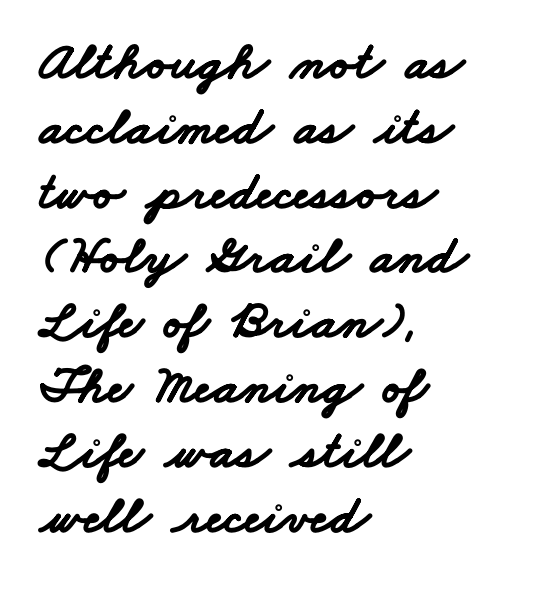
{"serif": "no", "bold": "yes", "weight": "bold", "width": "wide", "stroke_contrast": "low", "x_height": "small", "monospaced": "no", "underline": "no", "align": "left", "line_spacing_ratio": 1.2, "letter_spacing": "normal", "letter_spacing_em": 0.0, "glyph_px": 54}
